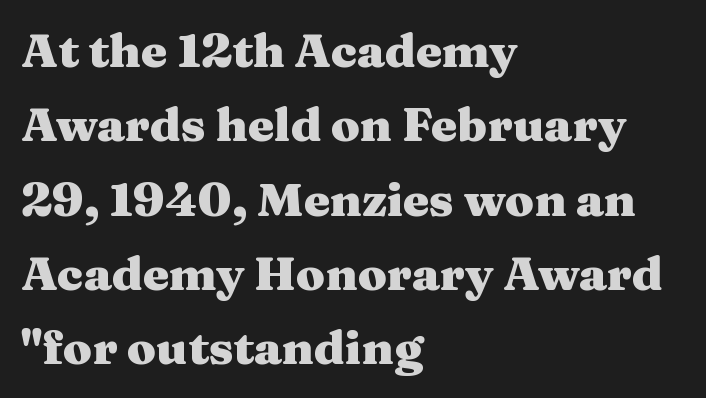
Is the block centered? No — it sits flush against the left margin. The passage shown has conventional tracking throughout. The font's upright variant was chosen for this text. Letterform terminals end in serifs throughout the passage.
